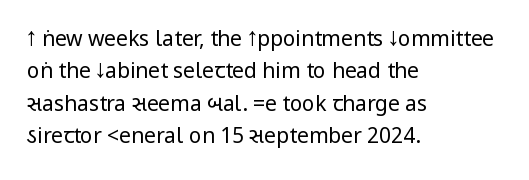
{"italic": "no", "bold": "no", "underline": "no", "align": "left", "line_spacing": "normal", "line_spacing_ratio": 1.54, "letter_spacing": "normal", "letter_spacing_em": 0.0, "glyph_px": 21}
